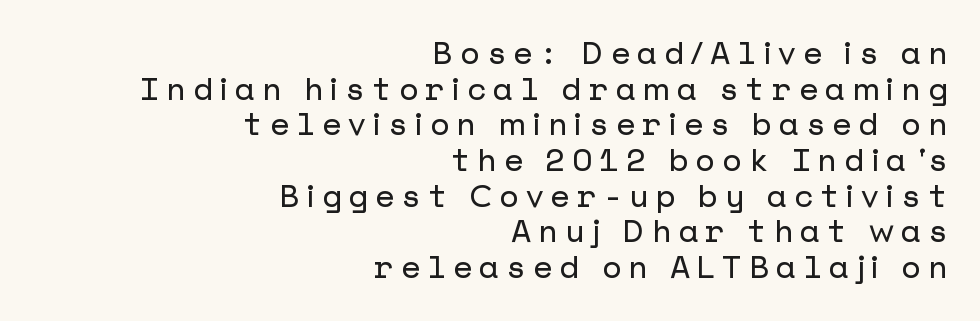
Q: Is the text italic (slanted)? A: No, it is upright.
Q: Is the typeface a serif or a sans-serif typeface? A: Sans-serif.
Q: Is the text underlined? A: No.
Q: How is the paragraph aligned? A: Right-aligned.
Q: Is the spacing between letters normal or unusually wide? A: Unusually wide.
Q: Is the spacing between lines tight, normal or loose? A: Tight.
Q: Width (condensed, normal, or wide)? A: Normal.
Q: Stroke contrast? A: Low.
Q: x-height? A: Medium.
